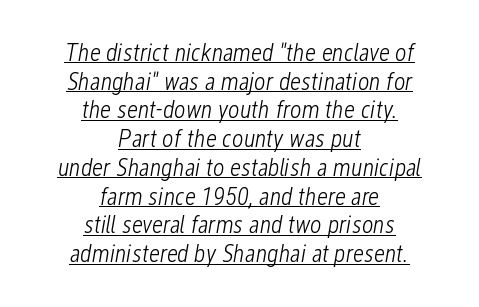
The image shows 25 px text type, italic (leaning right); set centered, tight line spacing (1.15x), normal letter spacing, underlined.
